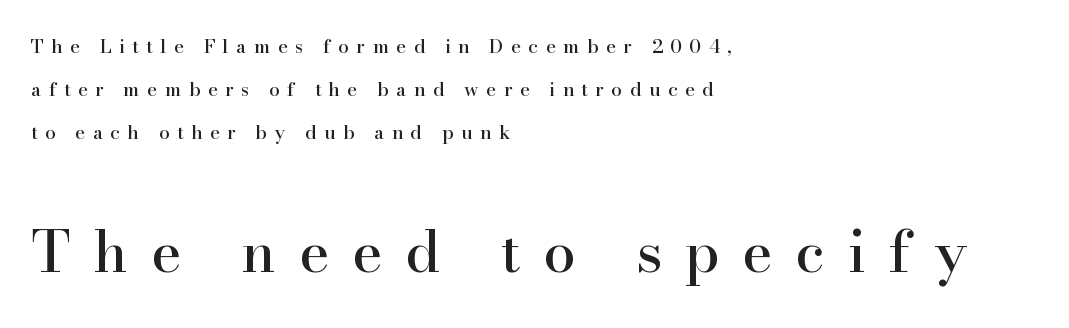
{"serif": "yes", "italic": "no", "width": "normal", "stroke_contrast": "high", "x_height": "small", "monospaced": "no", "underline": "no", "align": "left", "line_spacing": "loose", "line_spacing_ratio": 2.26, "letter_spacing": "wide", "letter_spacing_em": 0.39, "larger_block": "second", "size_ratio": 3.05, "glyph_px": 58}
